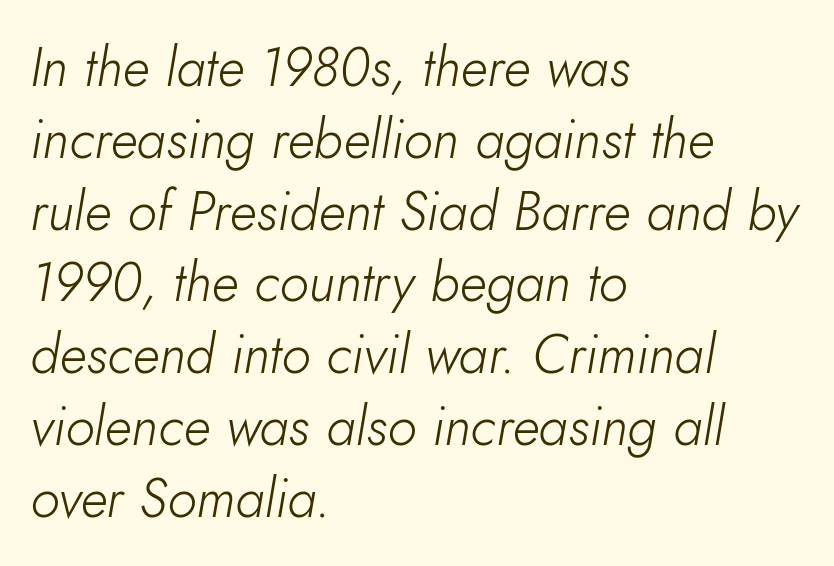
Weight: in the light-to-regular range. No extra tracking has been applied to these lines. The passage shown is typed in a proportional face where columns would drift. How would I describe the line gaps? Plain and ordinary. The paragraph has a hard left edge and a soft right edge.
